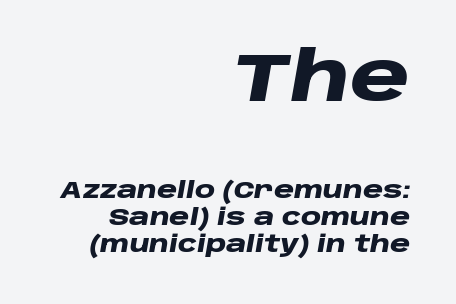
Caption: multi-line text, flush right, ragged left. Look at the tracking — it's just the regular setting, nothing added. Bigger letters appear in the top chunk; the bottom chunk is reduced. Descenders hang freely into open space. Each glyph is drawn with heavy, bold strokes. There's an unmistakable incline to the writing here.
